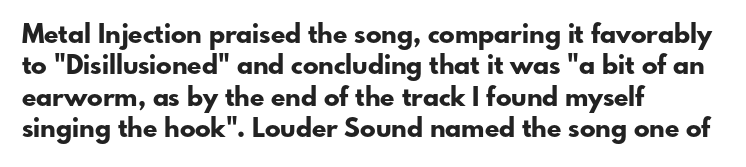
Posture: straight, roman, zero tilt. A student would call this left alignment; a typographer would say flush left, rag right. Rule under the text: the space is simply empty. Between one letter and the next there's only the usual sliver of space. Plenty of ink on the page — the face is bold.
